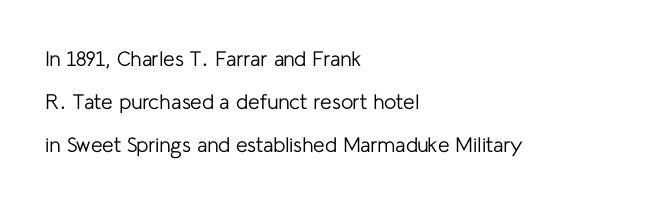
A typesetter would call this leading open, well beyond the default. Heaviness? Minimal to ordinary, like unemphasized prose. Just letters on the line, the space beneath them empty. Words appear dense and cohesive because spacing is normal.
